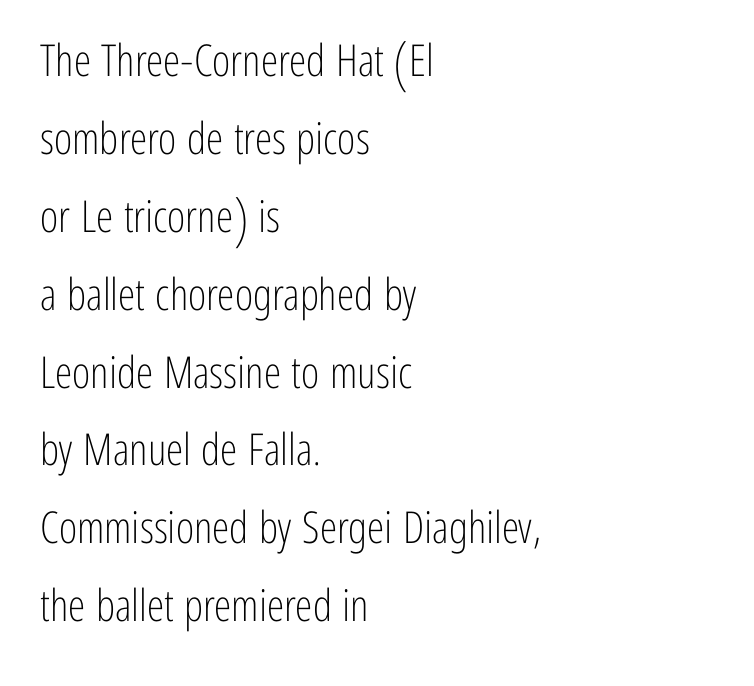
{"serif": "no", "italic": "no", "bold": "no", "weight": "light", "width": "condensed", "stroke_contrast": "low", "x_height": "medium", "monospaced": "no", "underline": "no", "align": "left", "line_spacing_ratio": 1.77, "letter_spacing": "normal", "letter_spacing_em": 0.0, "glyph_px": 44}
